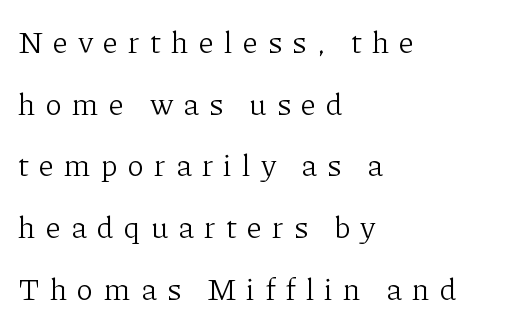
{"serif": "yes", "italic": "no", "bold": "no", "weight": "light", "width": "normal", "stroke_contrast": "low", "x_height": "medium", "monospaced": "no", "underline": "no", "align": "left", "line_spacing": "loose", "line_spacing_ratio": 1.99, "letter_spacing": "wide", "letter_spacing_em": 0.33, "glyph_px": 31}
